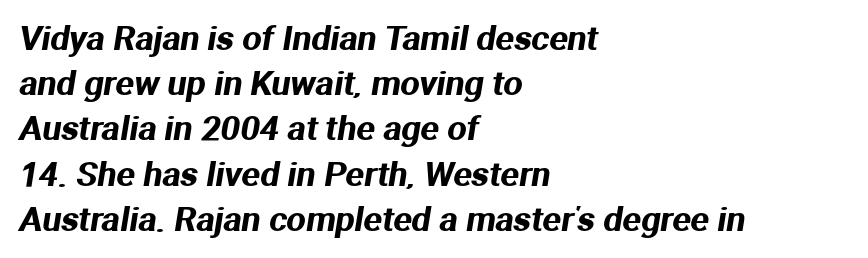
The image shows 34 px sans-serif type; set left-aligned, normal line spacing (1.33x), normal letter spacing, not underlined; medium stroke contrast and a medium x-height.
